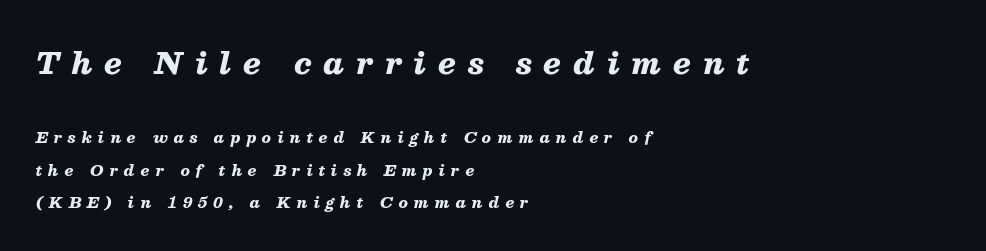
Q: Is the text bold? A: Yes.
Q: Is the text italic (slanted)? A: Yes, it leans right by about 13 degrees.
Q: Is the text underlined? A: No.
Q: How is the paragraph aligned? A: Left-aligned.
Q: Is the spacing between letters normal or unusually wide? A: Unusually wide.
Q: Is the spacing between lines tight, normal or loose? A: Loose.
Q: Which block of text is set in a larger size, the first (top) or the second (bottom)? A: The first (top) one.
Q: Width (condensed, normal, or wide)? A: Normal.
Q: Stroke contrast? A: Medium.
Q: x-height? A: Medium.
Q: Monospaced? A: No.
